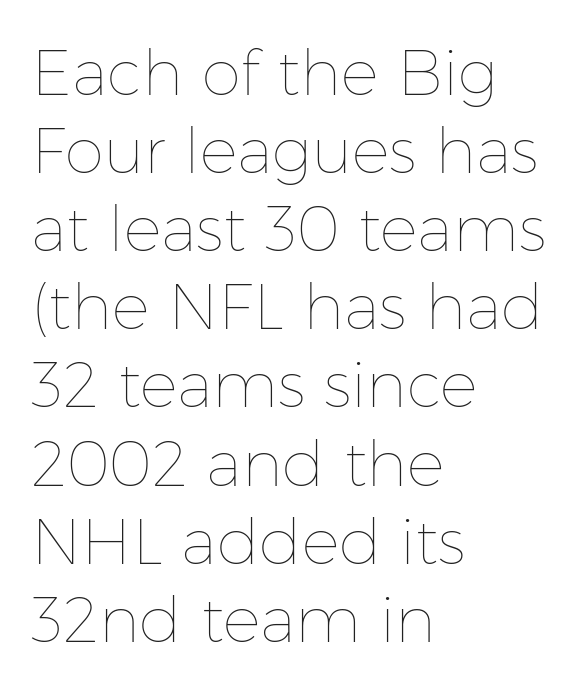
Q: Is the text bold? A: No.
Q: Is the text italic (slanted)? A: No, it is upright.
Q: Is the text underlined? A: No.
Q: How is the paragraph aligned? A: Left-aligned.
Q: Is the spacing between letters normal or unusually wide? A: Normal.
Q: Width (condensed, normal, or wide)? A: Normal.
Q: Stroke contrast? A: Low.
Q: x-height? A: Medium.
Q: Monospaced? A: No.
